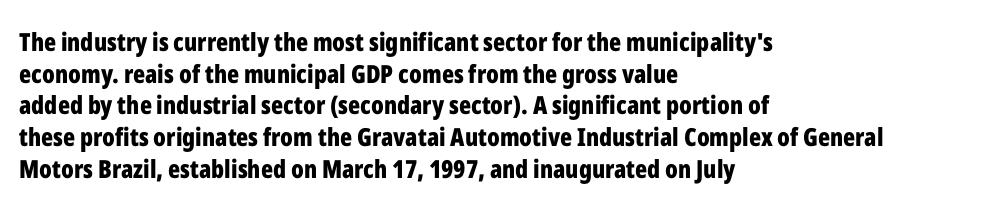
{"italic": "no", "bold": "yes", "underline": "no", "align": "left", "line_spacing": "normal", "line_spacing_ratio": 1.27, "letter_spacing": "normal", "letter_spacing_em": 0.0, "glyph_px": 25}
